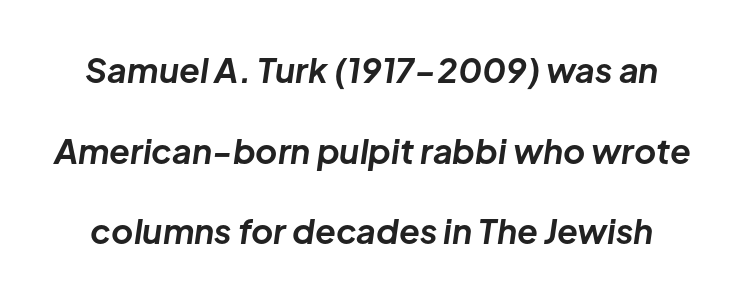
Q: Is the text bold? A: Yes.
Q: Is the text italic (slanted)? A: Yes, it leans right by about 8 degrees.
Q: Is the text underlined? A: No.
Q: Is the spacing between letters normal or unusually wide? A: Normal.
Q: Is the spacing between lines tight, normal or loose? A: Loose.
Q: Width (condensed, normal, or wide)? A: Normal.
Q: Stroke contrast? A: Low.
Q: x-height? A: Medium.
Q: Monospaced? A: No.
